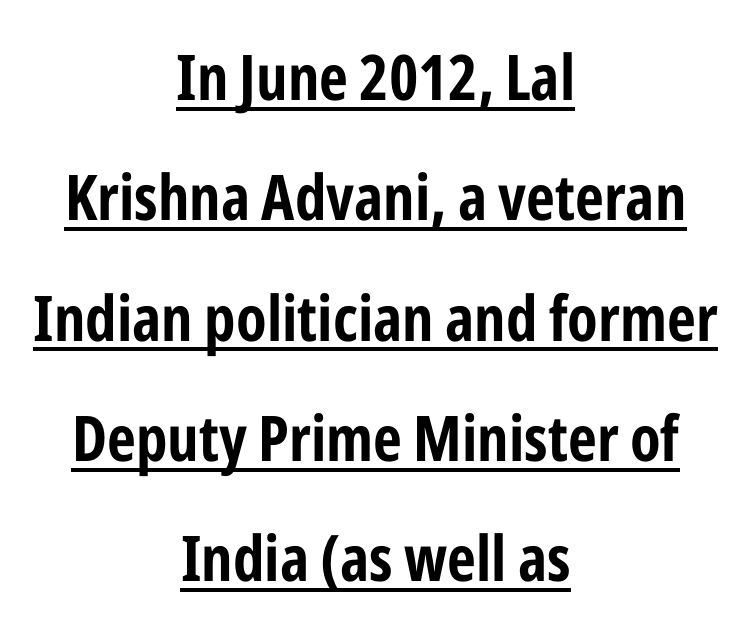
Centered paragraph, ragged on both sides. I'd describe the lettering as bold — thick and assertive. Italic? Not at all — the glyphs are vertical. Letter spacing: default. What decoration does the sample have? An underline.
